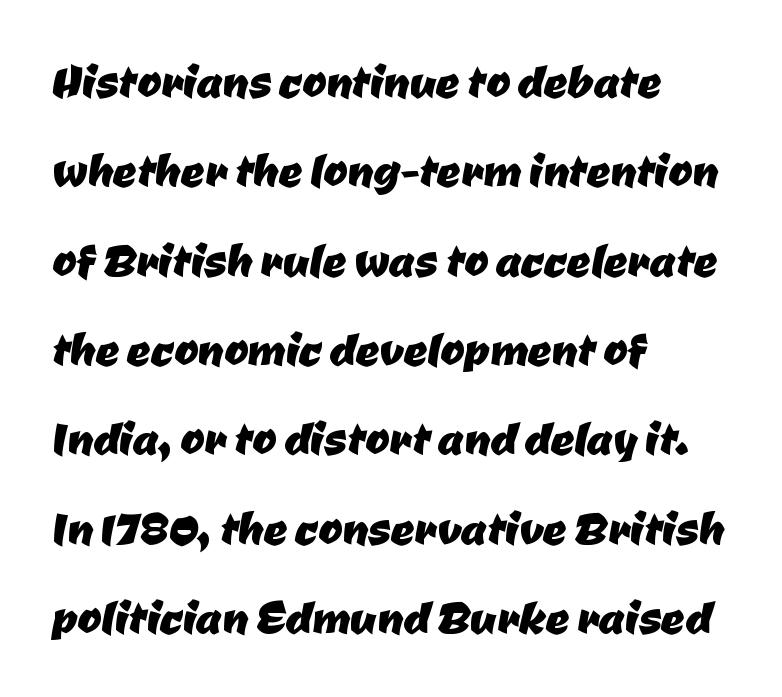
Q: Is the typeface a serif or a sans-serif typeface? A: Sans-serif.
Q: Is the text underlined? A: No.
Q: How is the paragraph aligned? A: Left-aligned.
Q: Is the spacing between letters normal or unusually wide? A: Normal.
Q: Is the spacing between lines tight, normal or loose? A: Normal.
Q: Width (condensed, normal, or wide)? A: Normal.
Q: Stroke contrast? A: Low.
Q: x-height? A: Medium.
Q: Monospaced? A: No.
